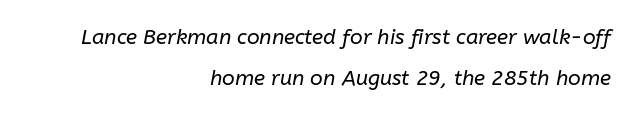
{"italic": "yes", "lean": "right", "slant_degrees": 10, "bold": "no", "underline": "no", "align": "right", "line_spacing": "loose", "line_spacing_ratio": 1.93, "letter_spacing": "normal", "letter_spacing_em": 0.0, "glyph_px": 21}
